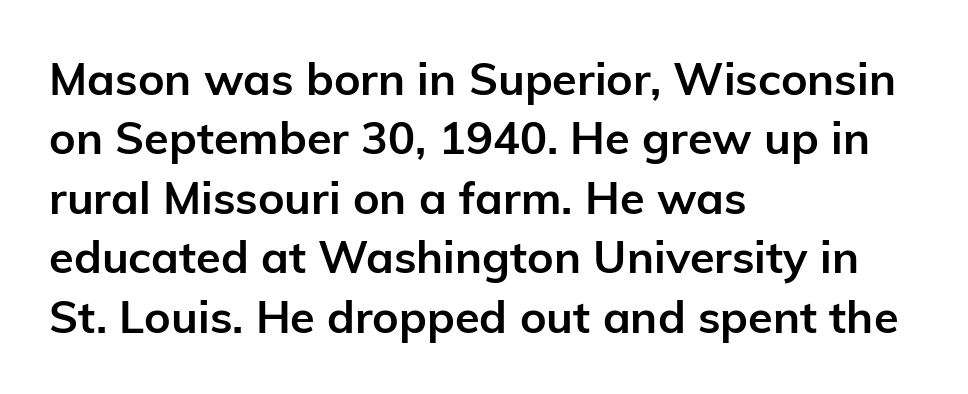
Q: Is the text bold? A: Yes.
Q: Is the text italic (slanted)? A: No, it is upright.
Q: Is the typeface a serif or a sans-serif typeface? A: Sans-serif.
Q: Is the text underlined? A: No.
Q: How is the paragraph aligned? A: Left-aligned.
Q: Is the spacing between letters normal or unusually wide? A: Normal.
Q: Is the spacing between lines tight, normal or loose? A: Normal.
Q: Width (condensed, normal, or wide)? A: Normal.
Q: Stroke contrast? A: Low.
Q: x-height? A: Medium.
Q: Monospaced? A: No.
